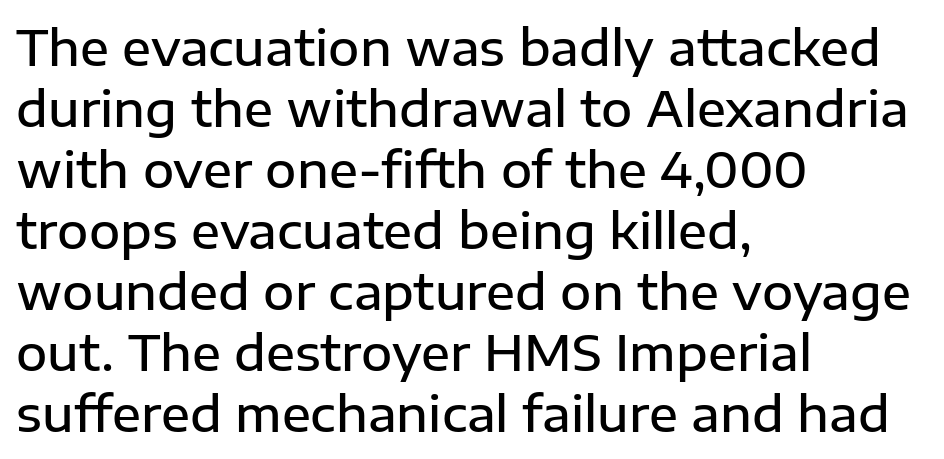
Q: Is the text bold? A: Semi-bold.
Q: Is the text italic (slanted)? A: No, it is upright.
Q: Is the typeface a serif or a sans-serif typeface? A: Sans-serif.
Q: Is the text underlined? A: No.
Q: How is the paragraph aligned? A: Left-aligned.
Q: Is the spacing between letters normal or unusually wide? A: Normal.
Q: Is the spacing between lines tight, normal or loose? A: Normal.
Q: Width (condensed, normal, or wide)? A: Normal.
Q: Stroke contrast? A: Low.
Q: x-height? A: Medium.
Q: Monospaced? A: No.
